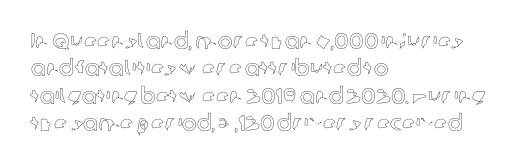
Q: Is the text italic (slanted)? A: No, it is upright.
Q: Is the text underlined? A: No.
Q: How is the paragraph aligned? A: Left-aligned.
Q: Is the spacing between letters normal or unusually wide? A: Normal.
